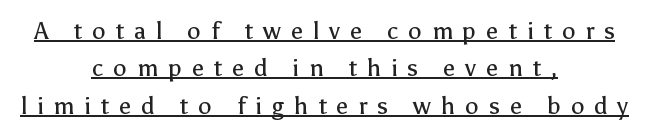
Does the copy run flush right? No — it is centered line by line. Summary of vertical rhythm: regular, with standard interline spacing. Between one letter and the next there's a generous, obvious gap. A continuous stroke trails under the words, as in a hyperlink. Stroke thickness stays within the range of a standard reading face or lighter. It's the straight-up-and-down kind of type.
